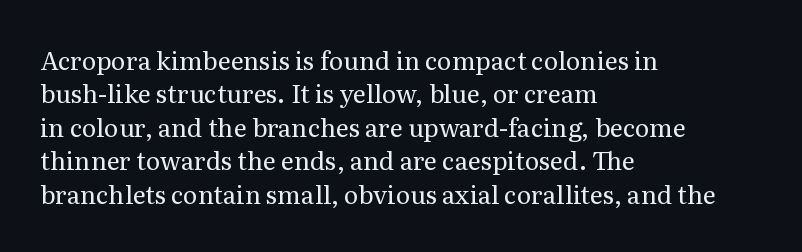
Q: Is the text bold? A: No.
Q: Is the text italic (slanted)? A: No, it is upright.
Q: Is the text underlined? A: No.
Q: How is the paragraph aligned? A: Left-aligned.
Q: Is the spacing between letters normal or unusually wide? A: Normal.
Q: Is the spacing between lines tight, normal or loose? A: Normal.
